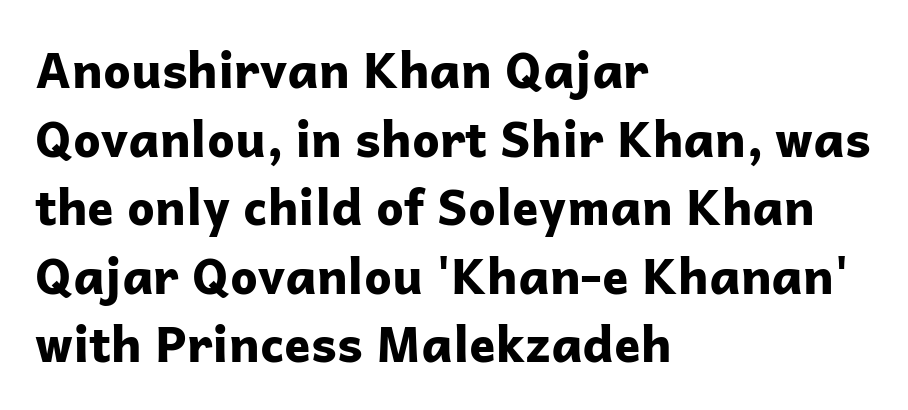
{"serif": "no", "italic": "no", "bold": "yes", "weight": "bold", "width": "normal", "stroke_contrast": "low", "x_height": "medium", "monospaced": "no", "underline": "no", "align": "left", "line_spacing": "normal", "line_spacing_ratio": 1.4, "letter_spacing": "normal", "letter_spacing_em": 0.0, "glyph_px": 49}
